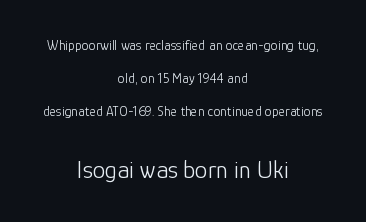
The space directly below the letters is spotless. These lines stack symmetrically, like a column narrowing and widening about its center. Think standard paragraph weight, or any step lighter than that. The line-height multiplier appears high, well above default. Notice how the stems are strictly vertical — no italics here.
